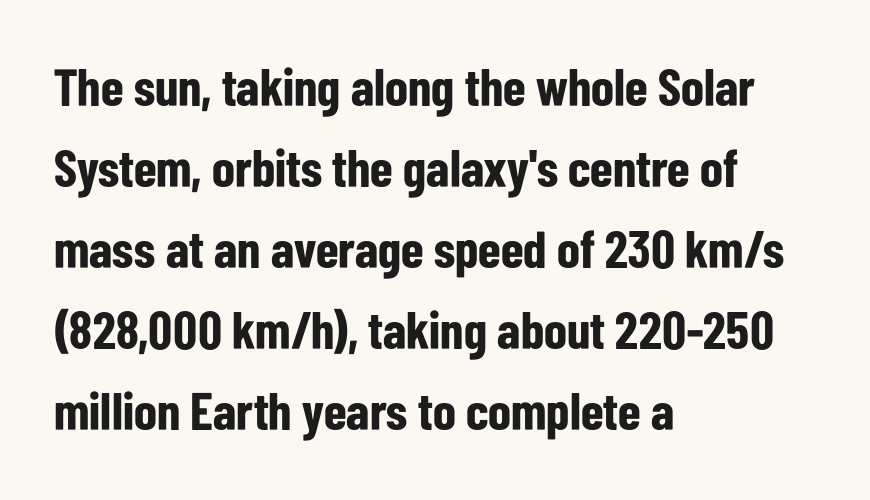
A bare baseline throughout the passage. Short note: letters normally spaced. Summary of vertical rhythm: regular, with standard interline spacing. Think of a printed novel: that variable character pitch is what you see here. This rendering uses left alignment, leaving the right contour irregular.
